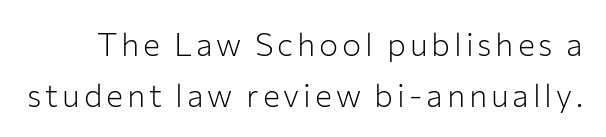
Q: Is the text bold? A: No.
Q: Is the text italic (slanted)? A: No, it is upright.
Q: Is the typeface a serif or a sans-serif typeface? A: Sans-serif.
Q: Is the text underlined? A: No.
Q: Is the spacing between lines tight, normal or loose? A: Normal.
Q: Width (condensed, normal, or wide)? A: Normal.
Q: Stroke contrast? A: Low.
Q: x-height? A: Medium.
Q: Monospaced? A: No.
